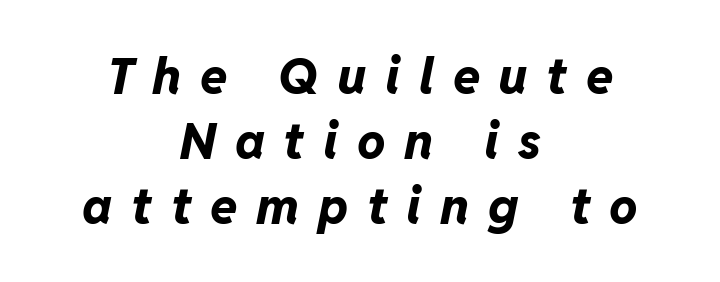
The image shows 50 px bold type, italic (leaning right); set centered, normal line spacing (1.3x), unusually wide letter spacing (+0.37 em), not underlined; low stroke contrast and a medium x-height.
